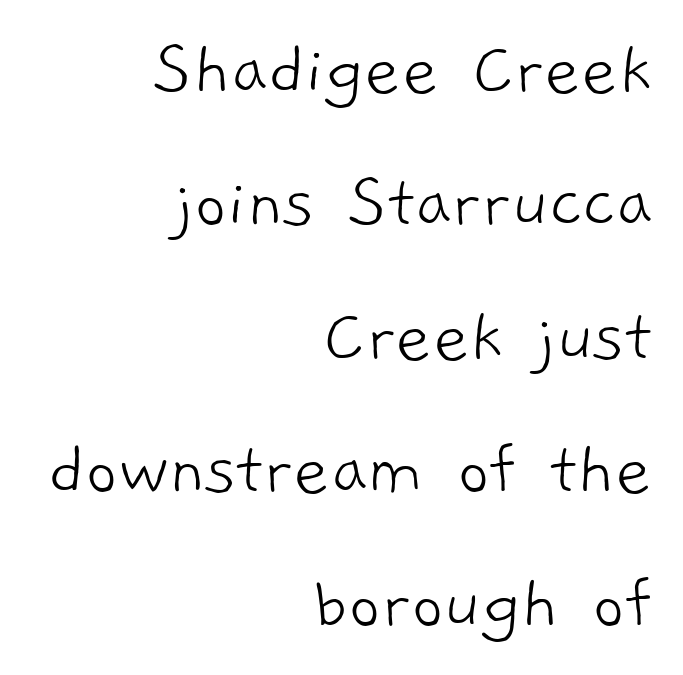
Is this a fixed-width face? No — the glyphs have proportional, varying widths. A flush-right, rag-left setting is used for this passage. Stroke terminals: plain, sans-serif. Compared with a typical body face, this is equally light or lighter still. Underline: absent.
